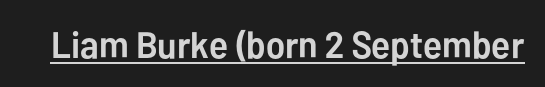
The image shows 37 px semibold sans-serif type, upright; set normal letter spacing, underlined; low stroke contrast and a medium x-height.
